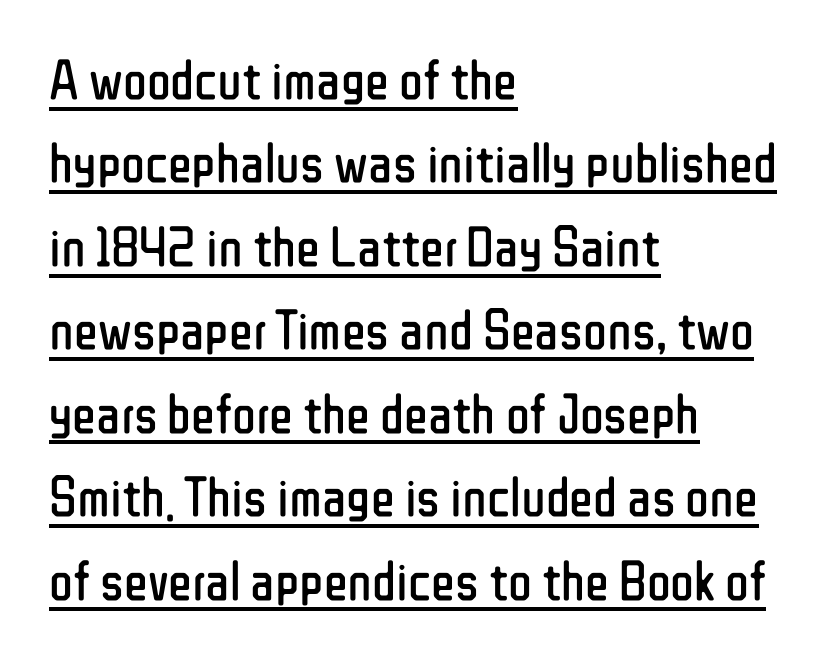
Normally led — the rows are evenly, conventionally spaced. Posture: straight, roman, zero tilt. The face used here is proportionally spaced, like ordinary book or web type. This sample uses a sans-serif face. Beneath each row of characters lies a ruled line. Alignment: flush left.
